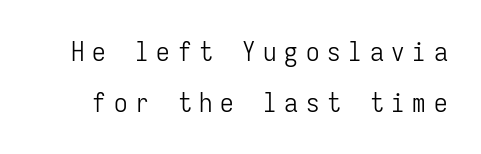
{"italic": "no", "bold": "no", "underline": "no", "line_spacing_ratio": 1.88, "letter_spacing": "wide", "letter_spacing_em": 0.29, "glyph_px": 27}
